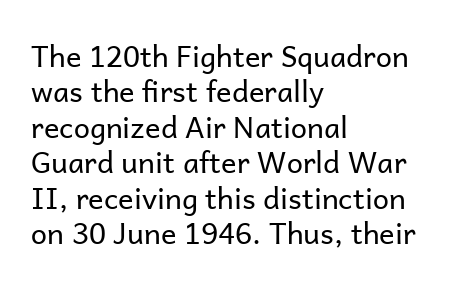
The image shows 29 px regular-weight sans-serif type, upright; set left-aligned, line spacing 1.22x, normal letter spacing, not underlined; low stroke contrast and a medium x-height.
